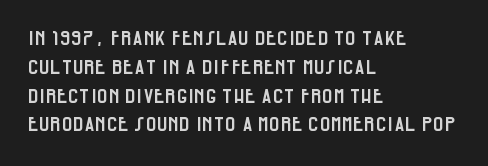
The image shows 20 px text type, upright; set left-aligned, normal line spacing (1.44x), normal letter spacing, not underlined.
